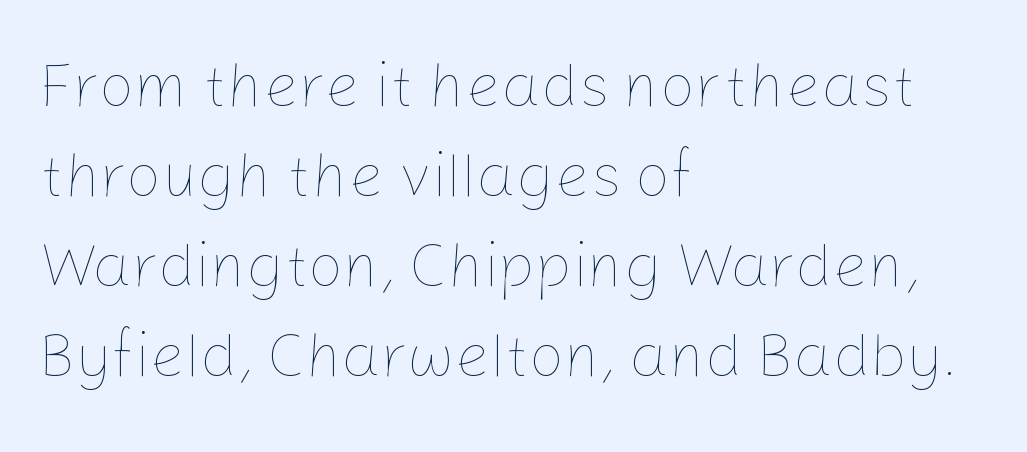
Q: Is the text bold? A: No.
Q: Is the text italic (slanted)? A: No, it is upright.
Q: Is the text underlined? A: No.
Q: How is the paragraph aligned? A: Left-aligned.
Q: Is the spacing between letters normal or unusually wide? A: Normal.
Q: Is the spacing between lines tight, normal or loose? A: Normal.
Q: Width (condensed, normal, or wide)? A: Normal.
Q: Stroke contrast? A: Low.
Q: x-height? A: Medium.
Q: Monospaced? A: No.
